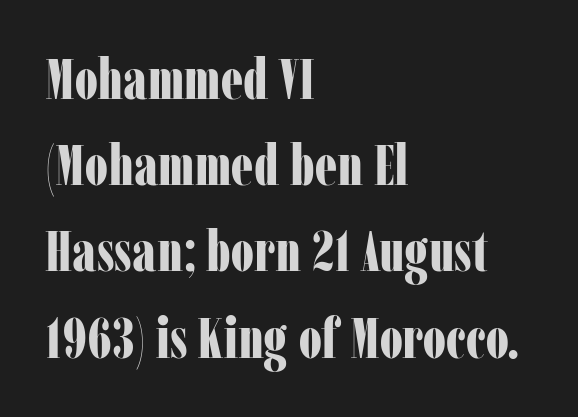
Q: Is the text bold? A: Yes.
Q: Is the text italic (slanted)? A: No, it is upright.
Q: Is the typeface a serif or a sans-serif typeface? A: Serif.
Q: Is the text underlined? A: No.
Q: How is the paragraph aligned? A: Left-aligned.
Q: Is the spacing between letters normal or unusually wide? A: Normal.
Q: Is the spacing between lines tight, normal or loose? A: Normal.
Q: Width (condensed, normal, or wide)? A: Condensed.
Q: Stroke contrast? A: Low.
Q: x-height? A: Medium.
Q: Monospaced? A: No.
